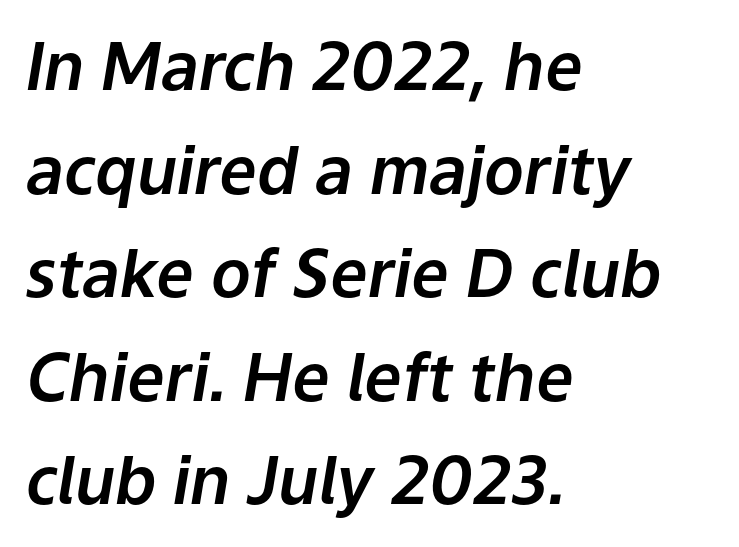
{"italic": "yes", "lean": "right", "slant_degrees": 9, "width": "normal", "stroke_contrast": "low", "x_height": "medium", "monospaced": "no", "underline": "no", "align": "left", "line_spacing": "normal", "line_spacing_ratio": 1.57, "letter_spacing": "normal", "letter_spacing_em": 0.0, "glyph_px": 66}
